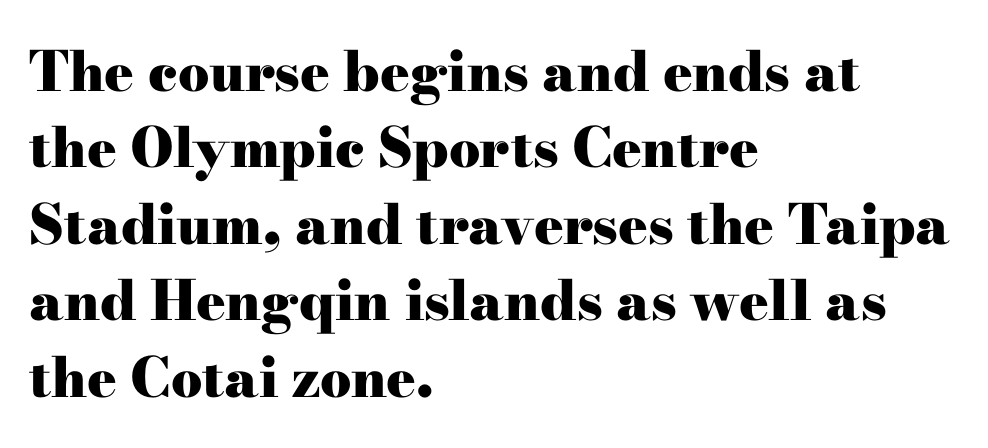
The image shows 55 px heavy, wide serif type, upright; set left-aligned, normal line spacing (1.39x), normal letter spacing, not underlined; high stroke contrast and a small x-height.
